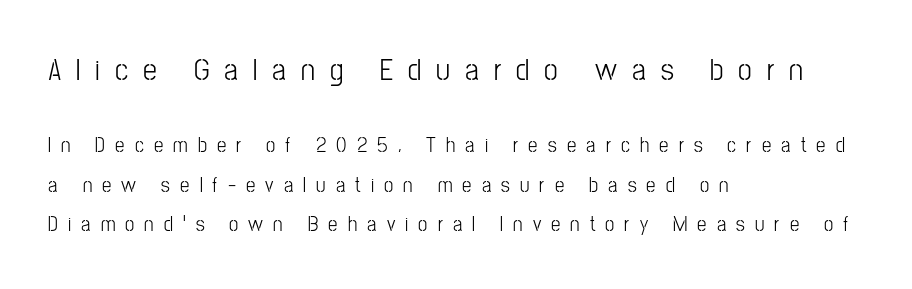
{"serif": "no", "italic": "no", "bold": "no", "weight": "light", "width": "condensed", "stroke_contrast": "low", "x_height": "medium", "monospaced": "no", "underline": "no", "align": "left", "line_spacing_ratio": 1.86, "letter_spacing": "wide", "letter_spacing_em": 0.48, "larger_block": "first", "size_ratio": 1.48, "glyph_px": 31}
